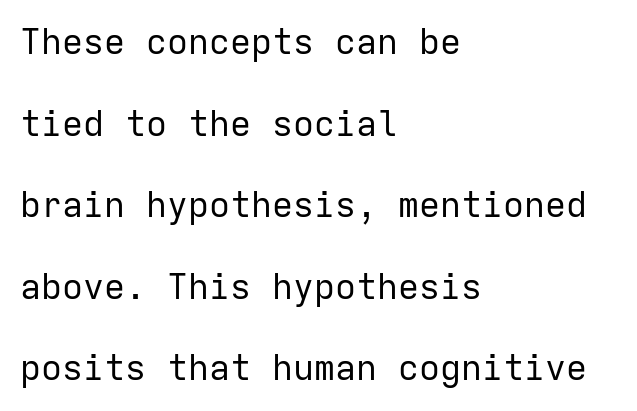
No feet cap the strokes, marking this as sans-serif type. Decoration check: the copy has no underline. No italicization has been applied; the sample stays upright. The ragged edge is on the right, which tells us the setting is flush left. Vertically, the passage feels expansive, rows floating well apart.
